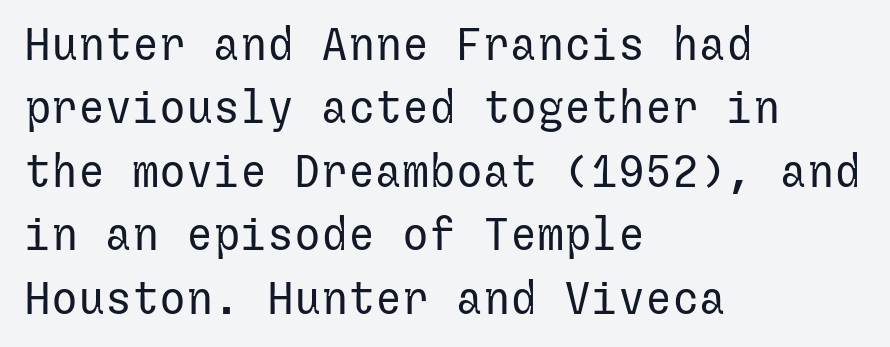
The image shows 45 px regular-weight sans-serif type, upright; set left-aligned, normal line spacing (1.41x), normal letter spacing, not underlined; low stroke contrast and a medium x-height.
